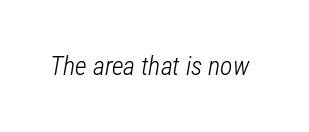
The image shows 26 px text type, italic (leaning right); set normal letter spacing, not underlined.
